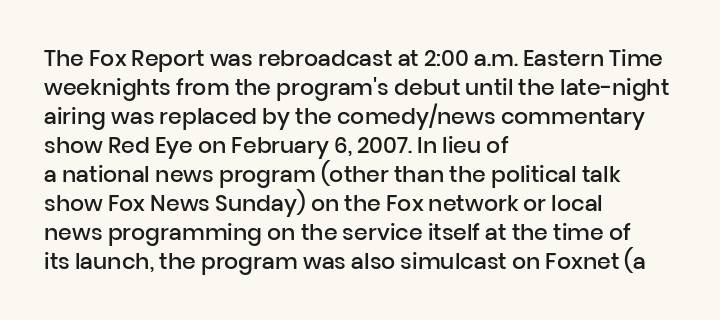
{"italic": "no", "bold": "semi", "underline": "no", "align": "left", "line_spacing": "normal", "line_spacing_ratio": 1.32, "letter_spacing": "normal", "letter_spacing_em": 0.0, "glyph_px": 22}
